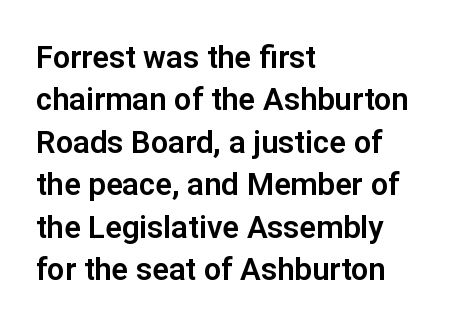
{"serif": "no", "italic": "no", "width": "normal", "stroke_contrast": "low", "x_height": "medium", "monospaced": "no", "underline": "no", "align": "left", "line_spacing": "normal", "line_spacing_ratio": 1.37, "letter_spacing": "normal", "letter_spacing_em": 0.0, "glyph_px": 31}
